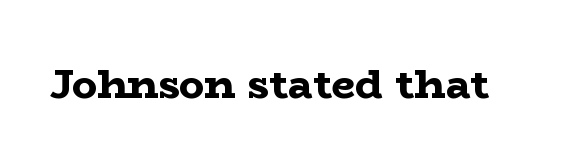
Tracking value appears to be zero — textbook default spacing. These lines are composed in type with serifs. Underlining? Definitely not there. Proportional: the letters do not fall into vertical columns.
